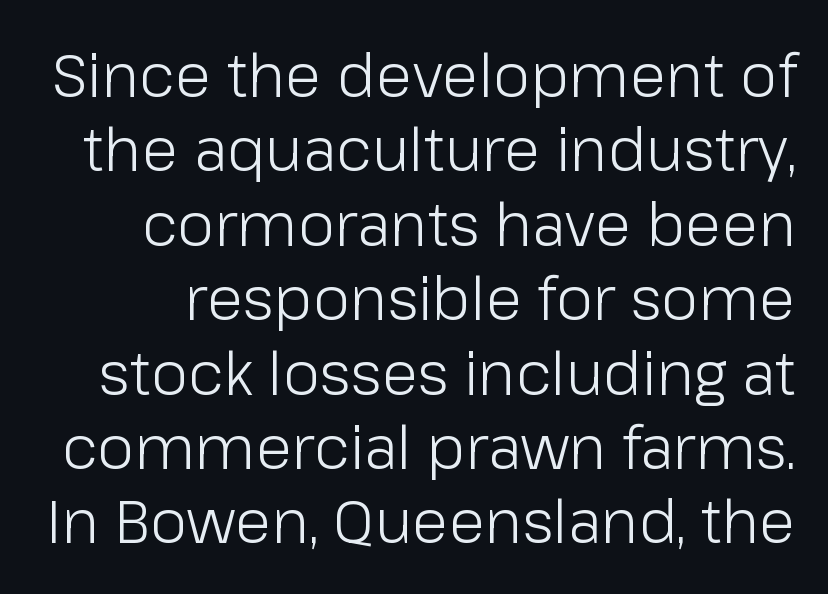
Note the varied advance widths — an 'i' is clearly narrower than an 'm'. Typographically, this falls in the sans-serif category. Italic? Not at all — the glyphs are vertical. Words float on clear page, feet unadorned. Look at the tracking — it's just the regular setting, nothing added. Is the stroke heavy? The answer is a plain regular-or-lighter.
